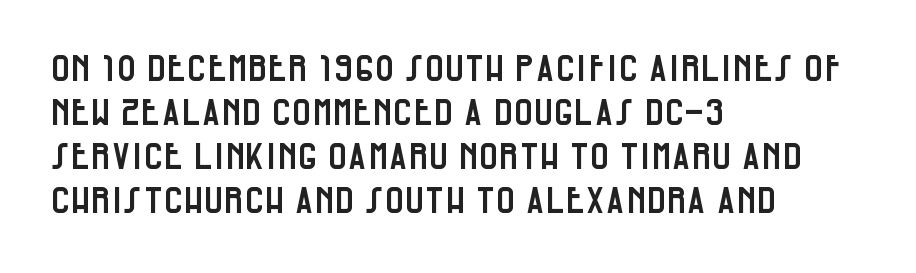
{"serif": "no", "italic": "no", "width": "condensed", "stroke_contrast": "low", "x_height": "large", "monospaced": "no", "underline": "no", "align": "left", "line_spacing_ratio": 1.22, "letter_spacing": "normal", "letter_spacing_em": 0.0, "glyph_px": 36}
